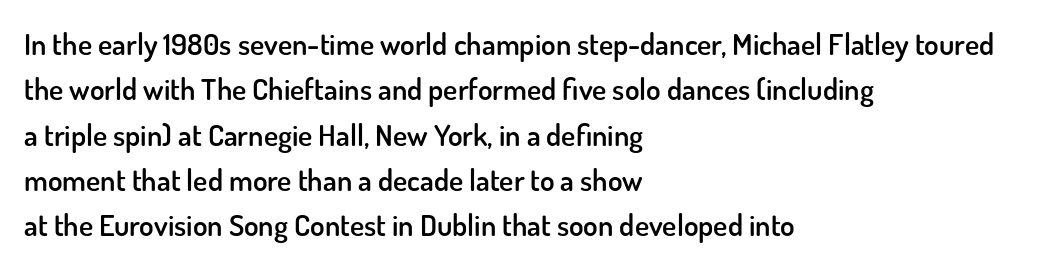
The image shows 30 px semibold sans-serif type, upright; set left-aligned, normal line spacing (1.51x), normal letter spacing, not underlined; low stroke contrast and a small x-height.
